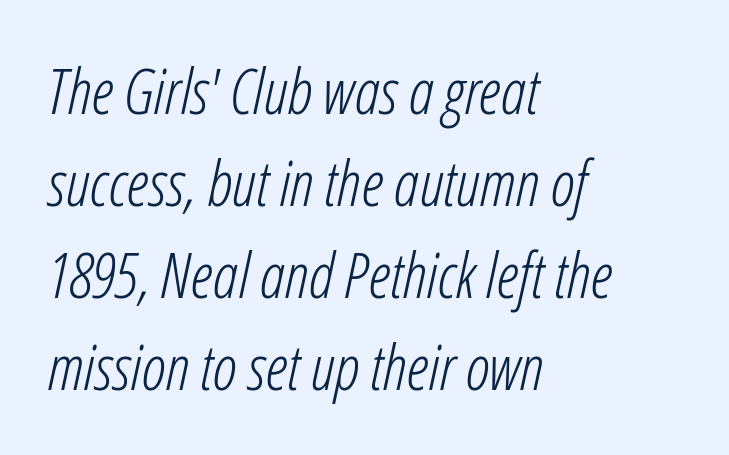
Q: Is the text bold? A: No.
Q: Is the text italic (slanted)? A: Yes, it leans right by about 12 degrees.
Q: Is the text underlined? A: No.
Q: How is the paragraph aligned? A: Left-aligned.
Q: Is the spacing between letters normal or unusually wide? A: Normal.
Q: Is the spacing between lines tight, normal or loose? A: Normal.
Q: Width (condensed, normal, or wide)? A: Condensed.
Q: Stroke contrast? A: Low.
Q: x-height? A: Medium.
Q: Monospaced? A: No.
